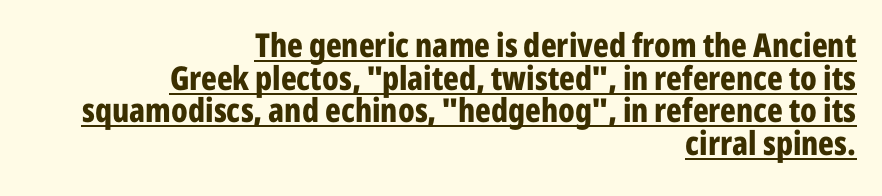
Q: Is the text bold? A: Yes.
Q: Is the text italic (slanted)? A: No, it is upright.
Q: Is the typeface a serif or a sans-serif typeface? A: Sans-serif.
Q: Is the text underlined? A: Yes.
Q: How is the paragraph aligned? A: Right-aligned.
Q: Is the spacing between letters normal or unusually wide? A: Normal.
Q: Is the spacing between lines tight, normal or loose? A: Tight.
Q: Width (condensed, normal, or wide)? A: Condensed.
Q: Stroke contrast? A: Low.
Q: x-height? A: Medium.
Q: Monospaced? A: No.
